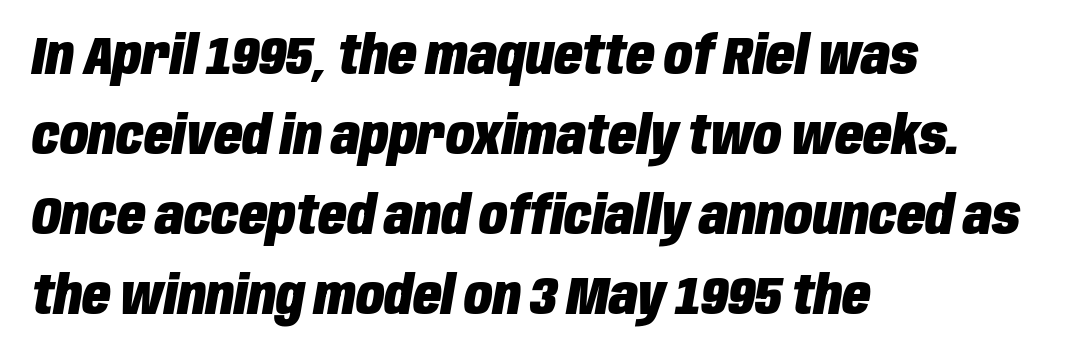
{"italic": "yes", "lean": "right", "slant_degrees": 10, "bold": "yes", "weight": "heavy", "width": "condensed", "stroke_contrast": "low", "x_height": "large", "monospaced": "no", "underline": "no", "align": "left", "line_spacing": "normal", "line_spacing_ratio": 1.54, "letter_spacing": "normal", "letter_spacing_em": 0.0, "glyph_px": 52}
